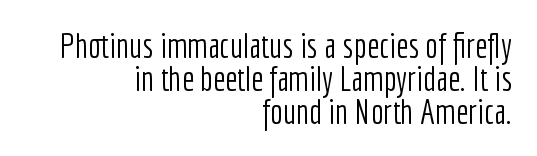
Q: Is the text bold? A: No.
Q: Is the text italic (slanted)? A: No, it is upright.
Q: Is the typeface a serif or a sans-serif typeface? A: Sans-serif.
Q: Is the text underlined? A: No.
Q: How is the paragraph aligned? A: Right-aligned.
Q: Is the spacing between letters normal or unusually wide? A: Normal.
Q: Is the spacing between lines tight, normal or loose? A: Tight.
Q: Width (condensed, normal, or wide)? A: Condensed.
Q: Stroke contrast? A: Low.
Q: x-height? A: Medium.
Q: Monospaced? A: No.
